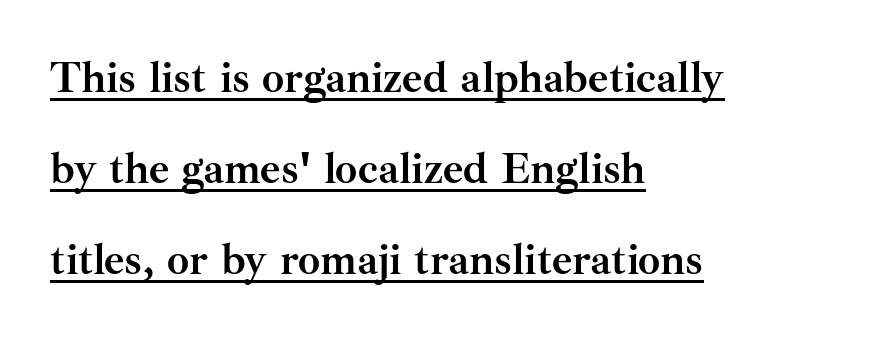
The image shows 44 px semibold serif type, upright; set left-aligned, loose line spacing (2.07x), normal letter spacing, underlined; medium stroke contrast and a small x-height.
